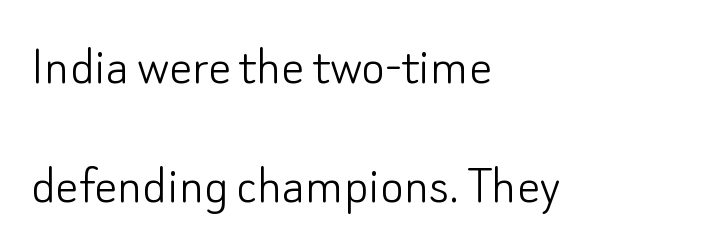
Here the designer chose a conventional face with non-uniform glyph widths. The letterforms sit shoulder to shoulder at normal distance. Designer's note — italics off, roman on. The paragraph shown leans on its left margin. Quick note: underline off.
